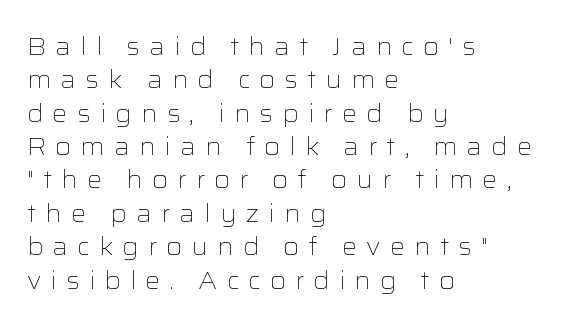
Check the space under the baseline: it is left empty. Regarding leading, the lines here are spaced in the standard way. The lettering stays uniformly vertical, giving the passage a roman look. Is the stroke heavy? The answer is a plain regular-or-lighter. Reading down the block, your eye returns to a fixed left position each line. Spacing between characters has been opened up far beyond the box default.
